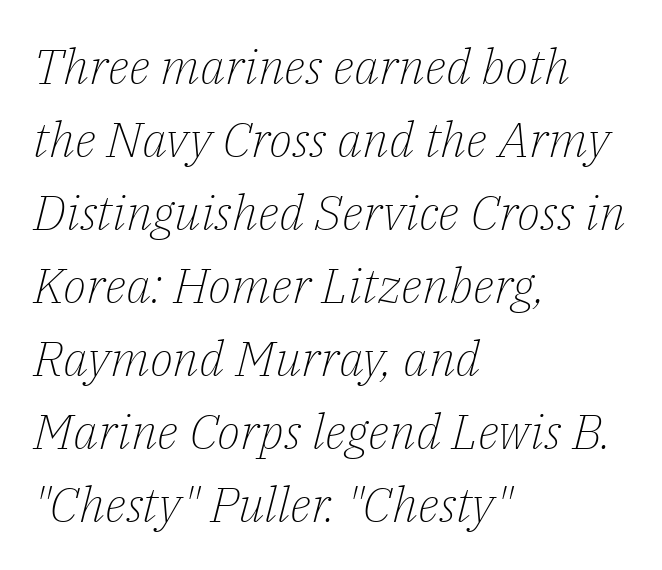
{"serif": "yes", "italic": "yes", "lean": "right", "slant_degrees": 14, "bold": "no", "weight": "light", "width": "normal", "stroke_contrast": "low", "x_height": "medium", "monospaced": "no", "underline": "no", "align": "left", "line_spacing": "normal", "line_spacing_ratio": 1.49, "letter_spacing": "normal", "letter_spacing_em": 0.0, "glyph_px": 49}
